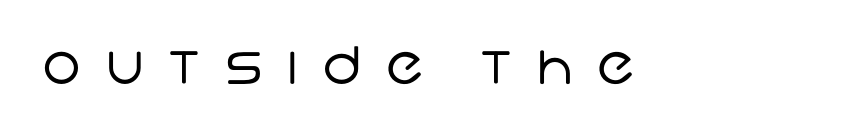
The image shows 52 px regular-weight sans-serif type; set unusually wide letter spacing (+0.48 em), not underlined; low stroke contrast and a large x-height.
